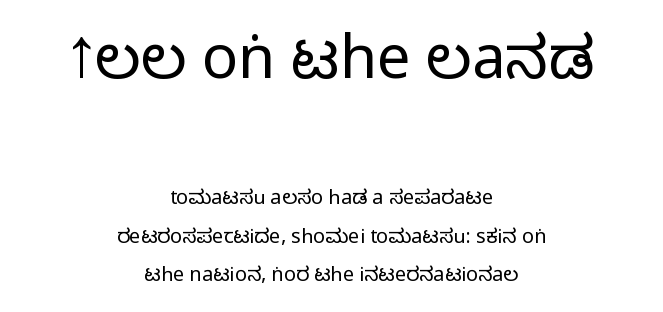
The specimen omits any rule beneath the text block's lines. Size contrast runs from large at the top to small at the bottom. You could not count columns in this text — the font is proportionally spaced. Successive baselines arrive slowly, with a big drop between each. Stroke terminals: plain, sans-serif.
